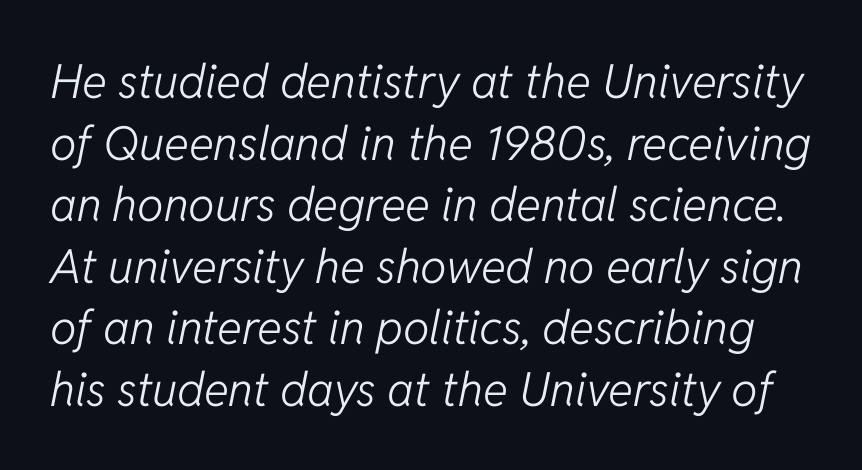
The image shows 47 px light type, italic (leaning right); set normal line spacing (1.31x), normal letter spacing, not underlined; low stroke contrast and a medium x-height.
